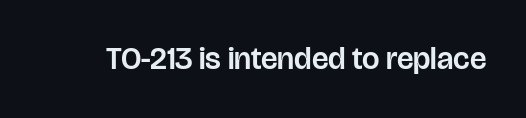
{"serif": "no", "italic": "no", "width": "normal", "stroke_contrast": "low", "x_height": "large", "monospaced": "no", "underline": "no", "letter_spacing": "normal", "letter_spacing_em": 0.0, "glyph_px": 31}
